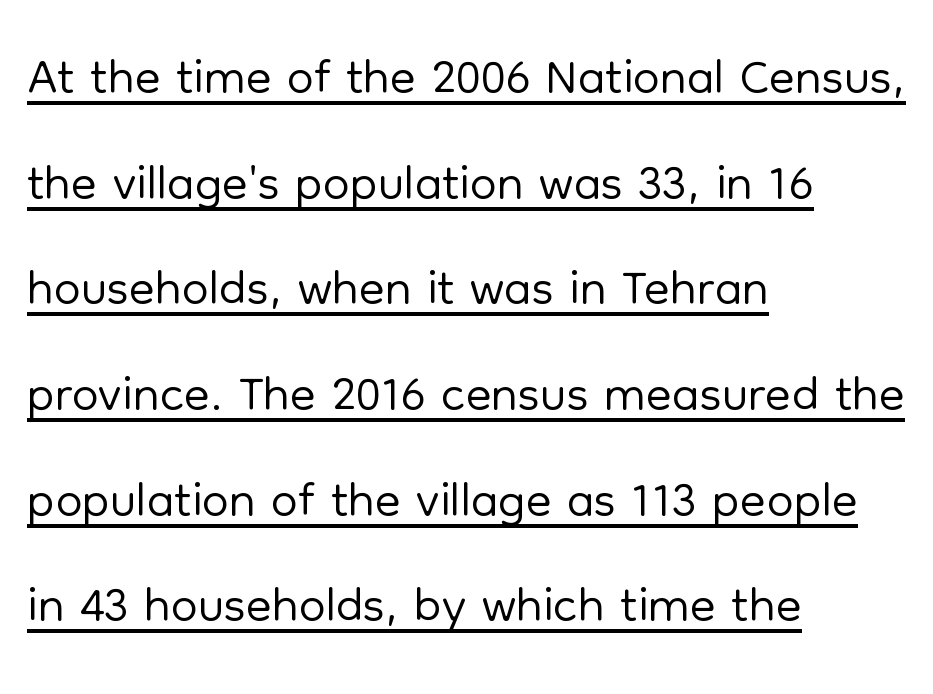
Q: Is the text bold? A: No.
Q: Is the text italic (slanted)? A: No, it is upright.
Q: Is the typeface a serif or a sans-serif typeface? A: Sans-serif.
Q: Is the text underlined? A: Yes.
Q: How is the paragraph aligned? A: Left-aligned.
Q: Is the spacing between letters normal or unusually wide? A: Normal.
Q: Is the spacing between lines tight, normal or loose? A: Normal.
Q: Width (condensed, normal, or wide)? A: Normal.
Q: Stroke contrast? A: Low.
Q: x-height? A: Medium.
Q: Monospaced? A: No.
